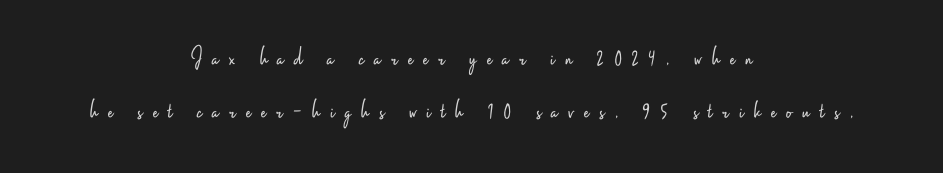
The space beneath each line is pristine and unruled. The horizontal fit of the characters is loose and conspicuously gappy. The line-height multiplier appears high, well above default.
